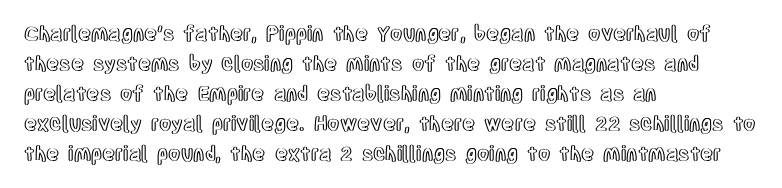
The image shows 20 px text type, upright; set left-aligned, normal line spacing (1.5x), normal letter spacing, not underlined.
